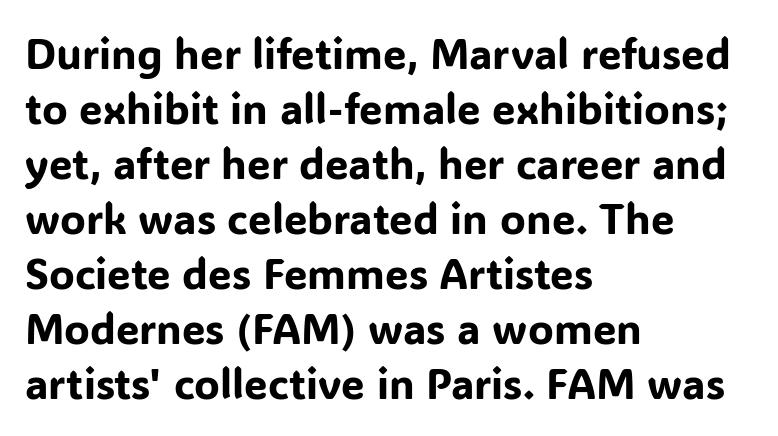
{"serif": "no", "italic": "no", "width": "normal", "stroke_contrast": "low", "x_height": "medium", "monospaced": "no", "underline": "no", "align": "left", "line_spacing": "normal", "line_spacing_ratio": 1.31, "letter_spacing": "normal", "letter_spacing_em": 0.0, "glyph_px": 42}
